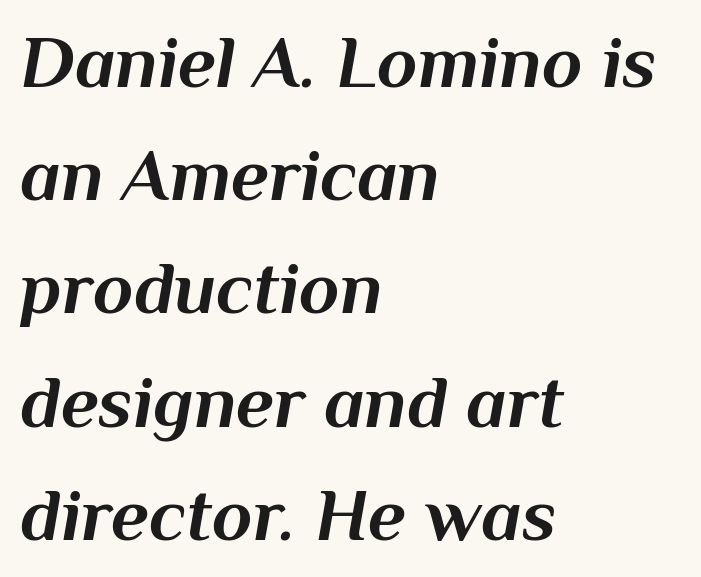
The image shows 74 px bold type, italic (leaning right); set left-aligned, normal line spacing (1.53x), normal letter spacing, not underlined; medium stroke contrast and a medium x-height.
